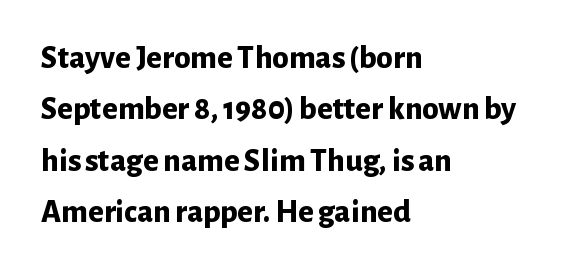
{"serif": "no", "italic": "no", "bold": "yes", "weight": "bold", "width": "normal", "stroke_contrast": "low", "x_height": "medium", "monospaced": "no", "underline": "no", "align": "left", "line_spacing": "normal", "line_spacing_ratio": 1.56, "letter_spacing": "normal", "letter_spacing_em": 0.0, "glyph_px": 33}
